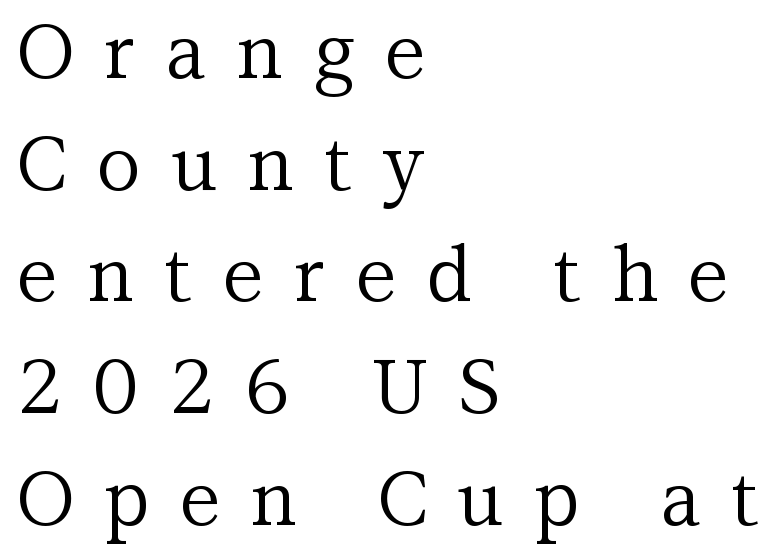
Vertical strokes here are truly vertical. Counters stay open thanks to moderate or lighter strokes. The line texture is sparse and dotted thanks to wide tracking. The font family rendered here belongs to the serif group.
